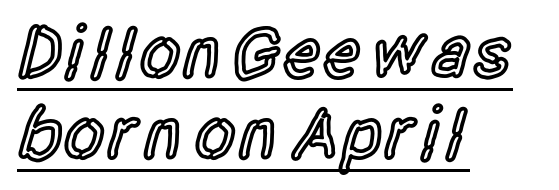
{"serif": "no", "bold": "semi", "weight": "semibold", "width": "condensed", "x_height": "large", "monospaced": "no", "underline": "yes", "align": "left", "line_spacing": "tight", "line_spacing_ratio": 1.08, "letter_spacing": "normal", "letter_spacing_em": 0.0, "glyph_px": 75}
